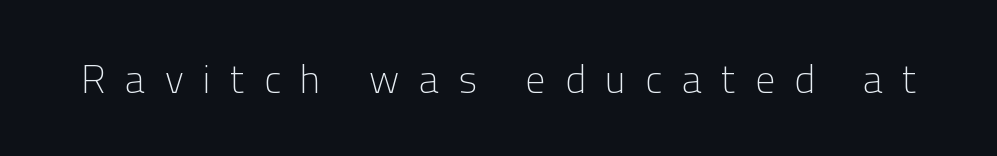
Q: Is the text bold? A: No.
Q: Is the text italic (slanted)? A: No, it is upright.
Q: Is the typeface a serif or a sans-serif typeface? A: Sans-serif.
Q: Is the text underlined? A: No.
Q: Is the spacing between letters normal or unusually wide? A: Unusually wide.
Q: Width (condensed, normal, or wide)? A: Normal.
Q: Stroke contrast? A: Low.
Q: x-height? A: Medium.
Q: Monospaced? A: No.
